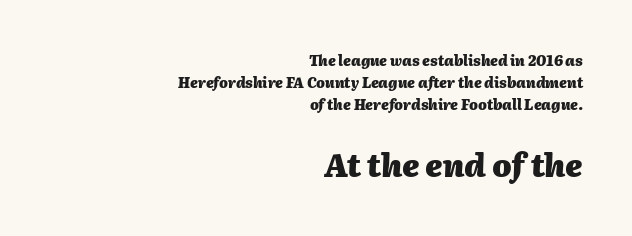
{"italic": "yes", "lean": "right", "slant_degrees": 2, "bold": "yes", "weight": "heavy", "width": "normal", "stroke_contrast": "medium", "x_height": "medium", "monospaced": "no", "underline": "no", "align": "right", "line_spacing": "normal", "line_spacing_ratio": 1.57, "letter_spacing": "normal", "letter_spacing_em": 0.0, "larger_block": "second", "size_ratio": 2.21, "glyph_px": 31}
